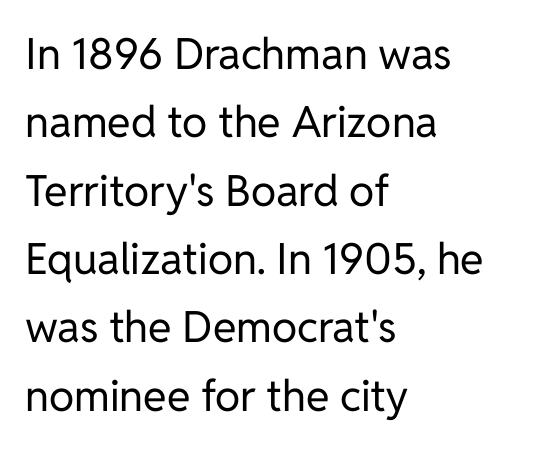
This rendering features lettering with no underline. In terms of leading, this rendering sits right in the middle. Tall strokes in this sample are plumb rather than angled. Is the block centered? No — it sits flush against the left margin.
